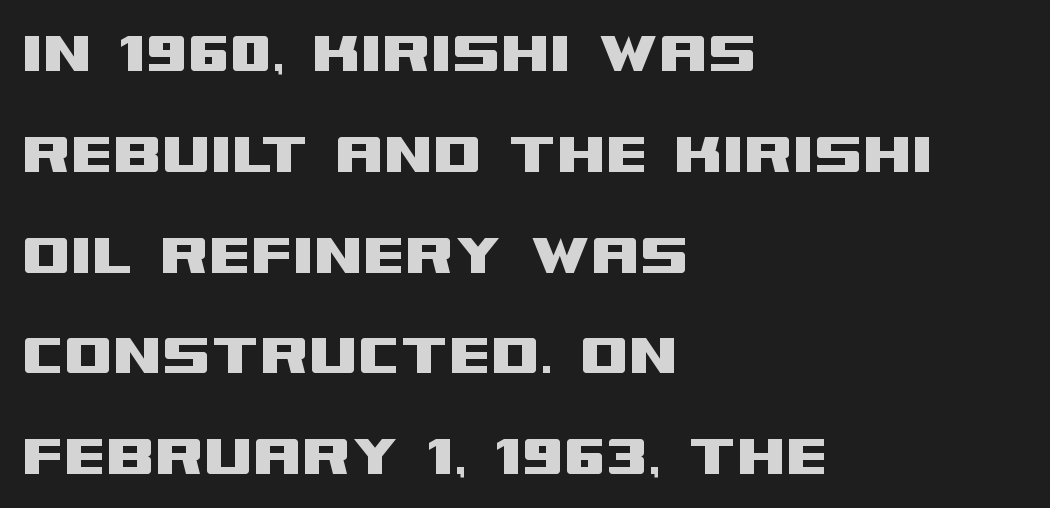
The image shows 70 px wide sans-serif type, upright; set left-aligned, normal line spacing (1.44x), normal letter spacing, not underlined; medium stroke contrast and a large x-height.
